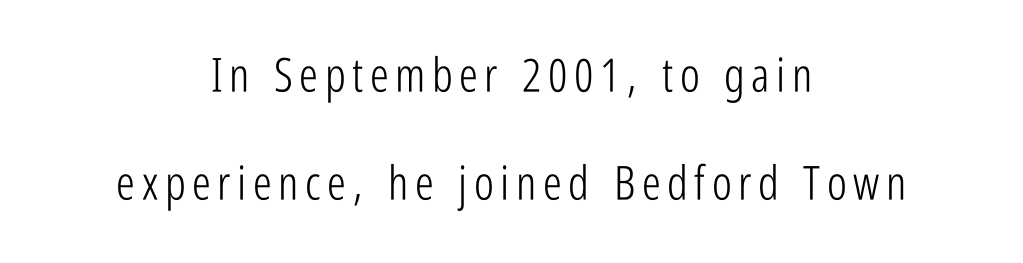
Q: Is the text bold? A: No.
Q: Is the text italic (slanted)? A: No, it is upright.
Q: Is the typeface a serif or a sans-serif typeface? A: Sans-serif.
Q: Is the text underlined? A: No.
Q: How is the paragraph aligned? A: Centered.
Q: Is the spacing between lines tight, normal or loose? A: Loose.
Q: Width (condensed, normal, or wide)? A: Condensed.
Q: Stroke contrast? A: Low.
Q: x-height? A: Medium.
Q: Monospaced? A: No.
